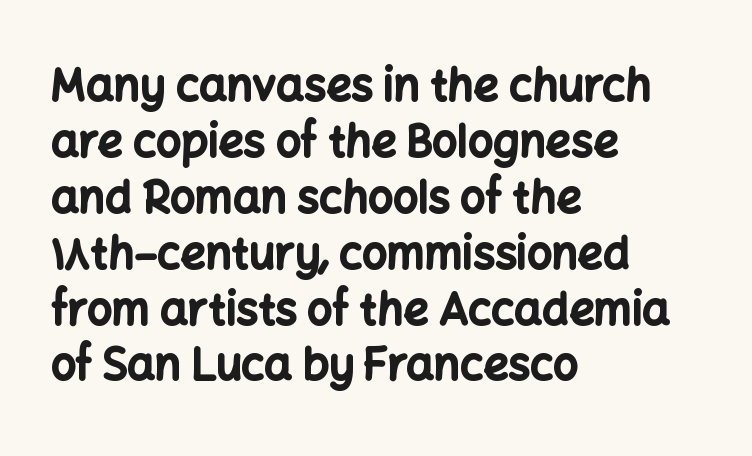
This rendering uses left alignment, leaving the right contour irregular. Normally led — the rows are evenly, conventionally spaced. Default kerning and tracking; the words read as compact shapes. The typography opts for an upright posture over an oblique one.
